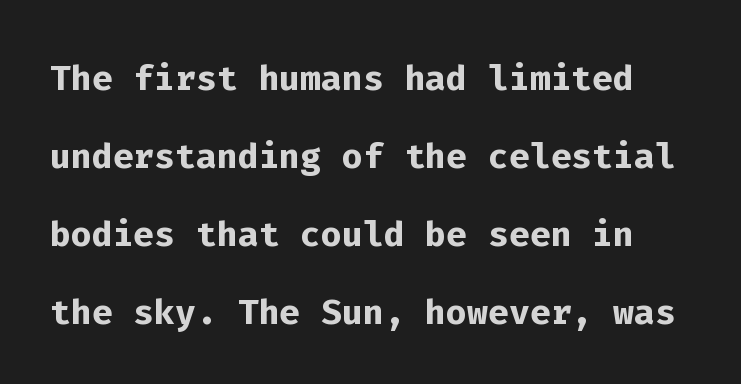
The image shows 49 px semibold sans-serif type, upright, monospaced; set normal line spacing (1.59x), normal letter spacing, not underlined; low stroke contrast and a medium x-height.
